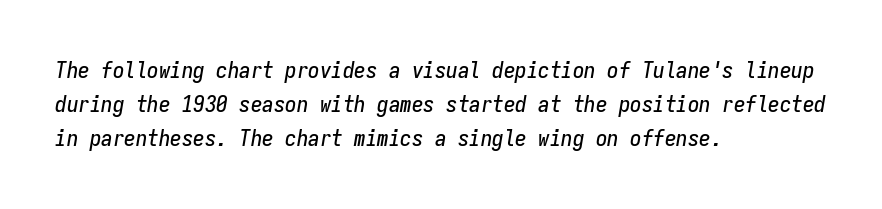
The image shows 23 px text type, italic (leaning right); set left-aligned, normal line spacing (1.48x), normal letter spacing, not underlined.
